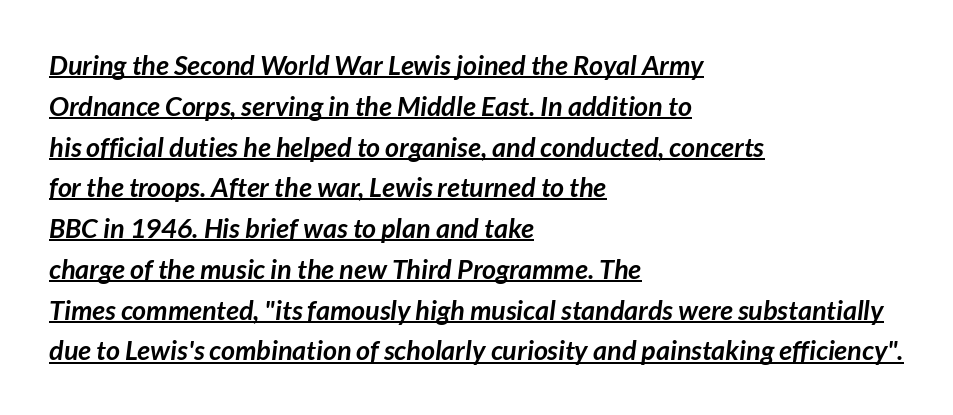
{"bold": "yes", "underline": "yes", "align": "left", "line_spacing": "normal", "line_spacing_ratio": 1.51, "letter_spacing": "normal", "letter_spacing_em": 0.0, "glyph_px": 27}
